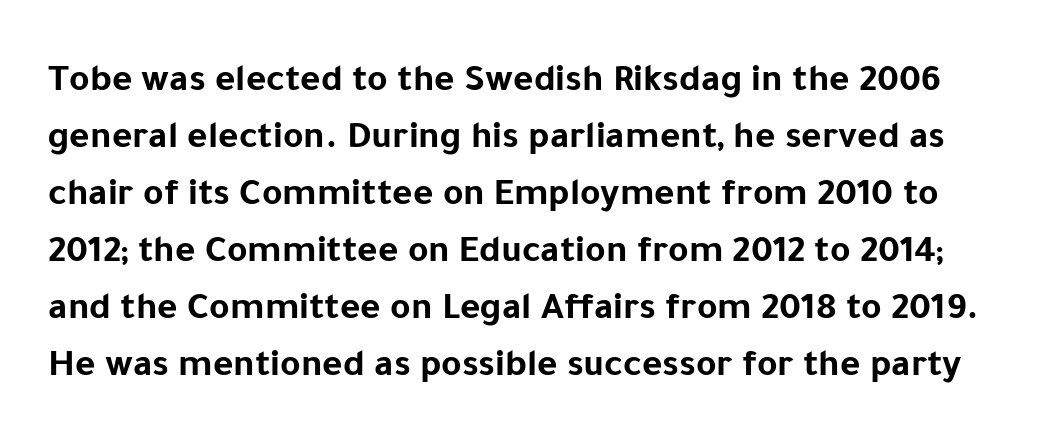
Q: Is the text bold? A: Yes.
Q: Is the text italic (slanted)? A: No, it is upright.
Q: Is the typeface a serif or a sans-serif typeface? A: Sans-serif.
Q: Is the text underlined? A: No.
Q: Is the spacing between letters normal or unusually wide? A: Normal.
Q: Is the spacing between lines tight, normal or loose? A: Normal.
Q: Width (condensed, normal, or wide)? A: Normal.
Q: Stroke contrast? A: Low.
Q: x-height? A: Medium.
Q: Monospaced? A: No.
